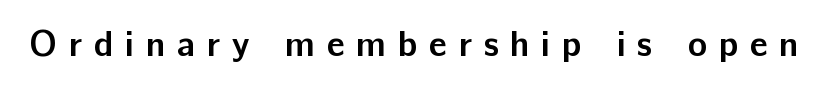
Each letter keeps its own natural width here, so spacing adapts to shape. Emphasis by weight is at full strength: bold. The glyphs in this specimen are sans serif. Letter spacing: wide.
